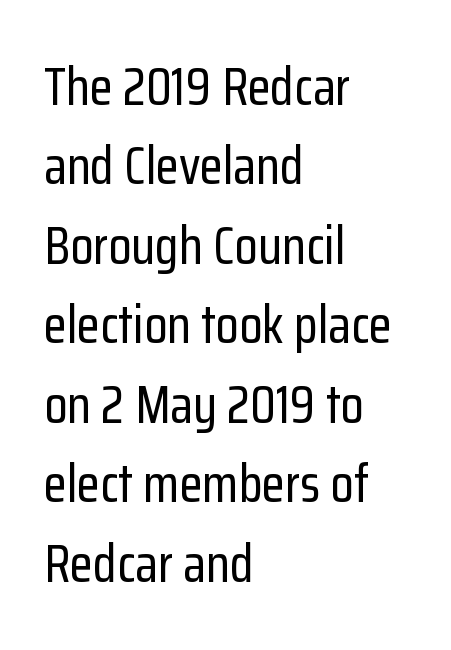
The image shows 53 px condensed sans-serif type, upright; set left-aligned, normal line spacing (1.5x), normal letter spacing, not underlined; low stroke contrast and a medium x-height.
